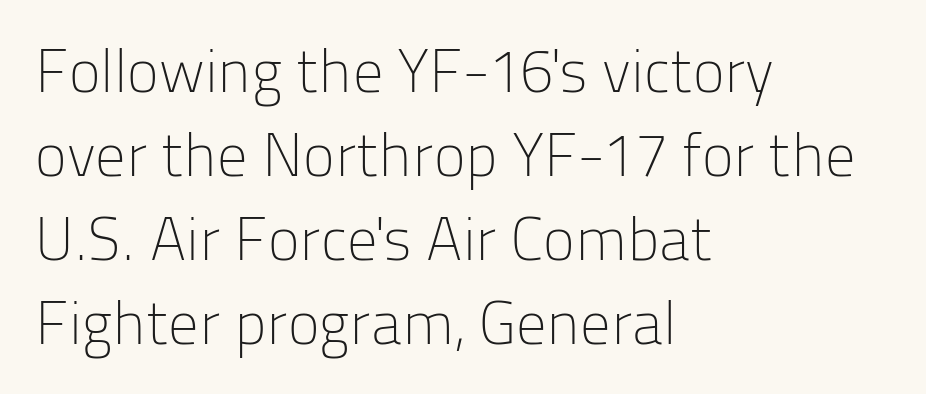
{"serif": "no", "italic": "no", "bold": "no", "weight": "light", "width": "normal", "stroke_contrast": "low", "x_height": "medium", "monospaced": "no", "underline": "no", "align": "left", "line_spacing": "normal", "line_spacing_ratio": 1.4, "letter_spacing": "normal", "letter_spacing_em": 0.0, "glyph_px": 60}
